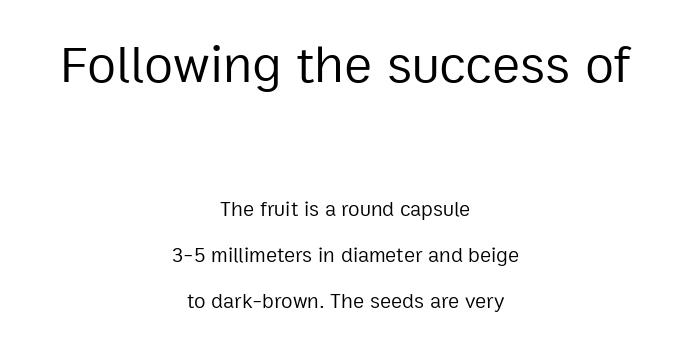
The image shows 53 px regular-weight sans-serif type, upright; set centered, loose line spacing (2.21x), normal letter spacing, not underlined; the first (top) block is 2.52x larger; low stroke contrast and a medium x-height.
